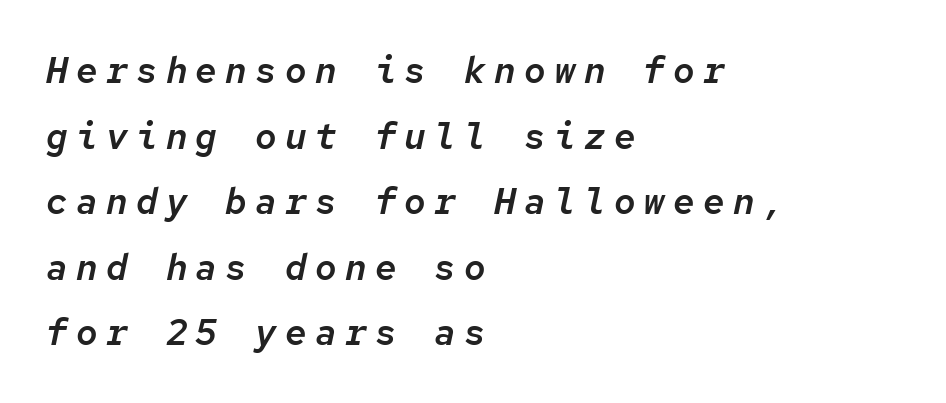
{"italic": "yes", "lean": "right", "slant_degrees": 12, "width": "normal", "stroke_contrast": "low", "x_height": "medium", "monospaced": "yes", "underline": "no", "align": "left", "line_spacing_ratio": 1.82, "letter_spacing": "wide", "letter_spacing_em": 0.23, "glyph_px": 36}
